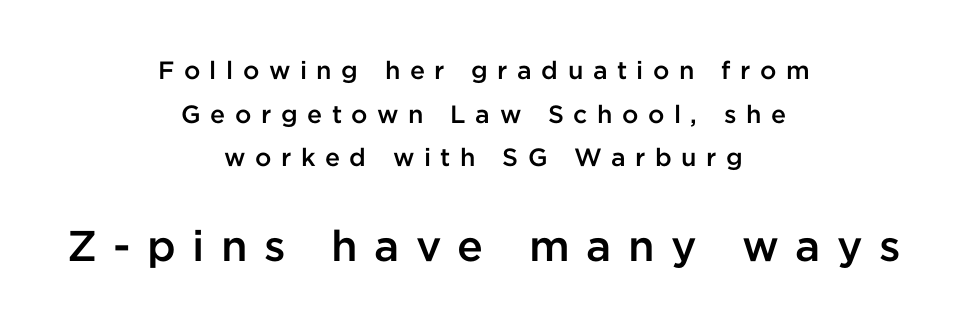
Q: Is the text bold? A: Semi-bold.
Q: Is the text italic (slanted)? A: No, it is upright.
Q: Is the typeface a serif or a sans-serif typeface? A: Sans-serif.
Q: Is the text underlined? A: No.
Q: How is the paragraph aligned? A: Centered.
Q: Is the spacing between letters normal or unusually wide? A: Unusually wide.
Q: Which block of text is set in a larger size, the first (top) or the second (bottom)? A: The second (bottom) one.
Q: Width (condensed, normal, or wide)? A: Normal.
Q: Stroke contrast? A: Low.
Q: x-height? A: Medium.
Q: Monospaced? A: No.
